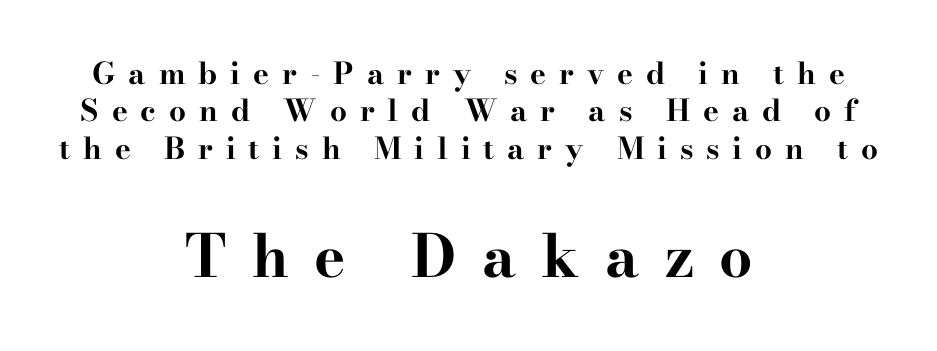
Q: Is the text bold? A: Yes.
Q: Is the text italic (slanted)? A: No, it is upright.
Q: Is the typeface a serif or a sans-serif typeface? A: Serif.
Q: Is the text underlined? A: No.
Q: How is the paragraph aligned? A: Centered.
Q: Is the spacing between letters normal or unusually wide? A: Unusually wide.
Q: Is the spacing between lines tight, normal or loose? A: Normal.
Q: Which block of text is set in a larger size, the first (top) or the second (bottom)? A: The second (bottom) one.
Q: Width (condensed, normal, or wide)? A: Wide.
Q: Stroke contrast? A: High.
Q: x-height? A: Small.
Q: Monospaced? A: No.
